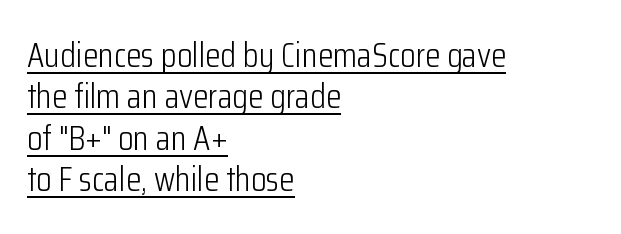
Weight: in the light-to-regular range. Line starts are locked; line ends wander. I'd call this a sans setting — the letters go barefoot. The words here are underlined.
